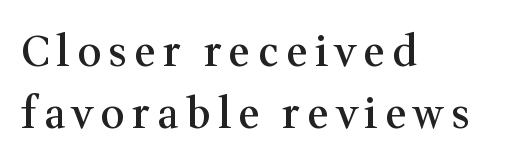
Q: Is the text bold? A: Semi-bold.
Q: Is the text italic (slanted)? A: No, it is upright.
Q: Is the typeface a serif or a sans-serif typeface? A: Serif.
Q: Is the text underlined? A: No.
Q: How is the paragraph aligned? A: Left-aligned.
Q: Is the spacing between lines tight, normal or loose? A: Normal.
Q: Width (condensed, normal, or wide)? A: Normal.
Q: Stroke contrast? A: Medium.
Q: x-height? A: Medium.
Q: Monospaced? A: No.
